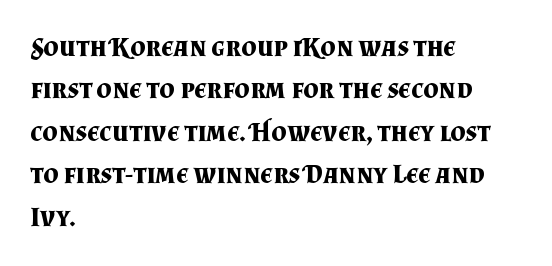
Q: Is the text bold? A: Yes.
Q: Is the text italic (slanted)? A: No, it is upright.
Q: Is the text underlined? A: No.
Q: How is the paragraph aligned? A: Left-aligned.
Q: Is the spacing between letters normal or unusually wide? A: Normal.
Q: Is the spacing between lines tight, normal or loose? A: Normal.
